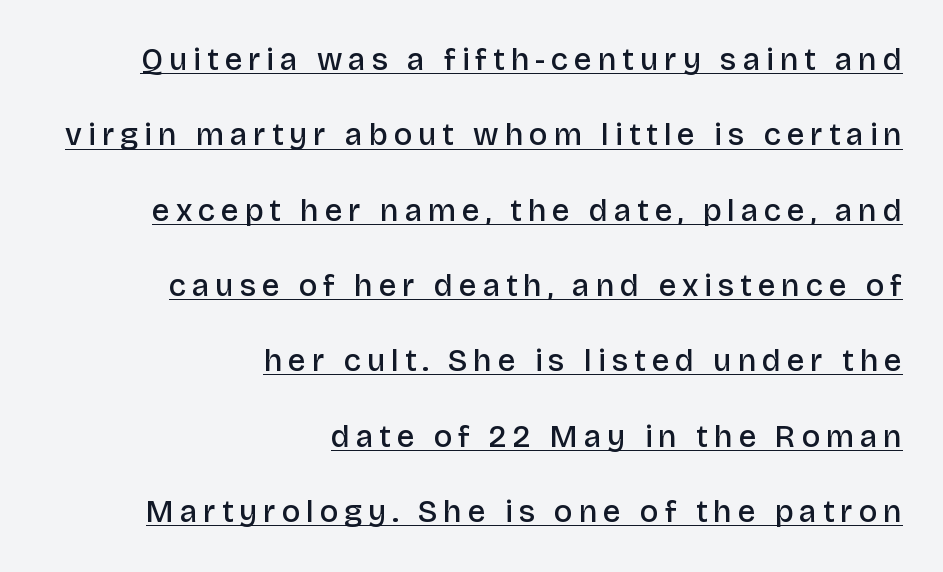
{"serif": "no", "italic": "no", "bold": "semi", "weight": "semibold", "width": "normal", "stroke_contrast": "low", "x_height": "large", "monospaced": "no", "underline": "yes", "align": "right", "line_spacing": "loose", "line_spacing_ratio": 2.43, "glyph_px": 31}
